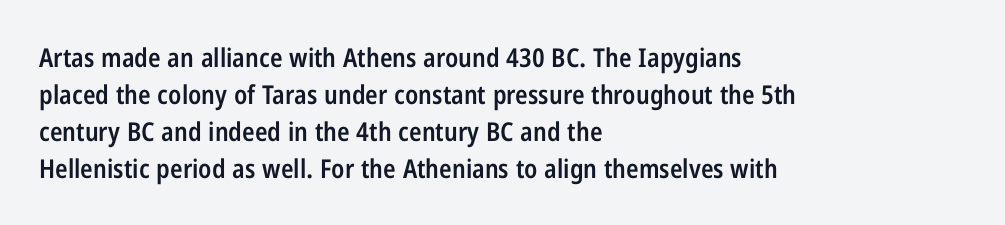
Q: Is the text bold? A: Semi-bold.
Q: Is the text italic (slanted)? A: No, it is upright.
Q: Is the text underlined? A: No.
Q: How is the paragraph aligned? A: Left-aligned.
Q: Is the spacing between letters normal or unusually wide? A: Normal.
Q: Is the spacing between lines tight, normal or loose? A: Normal.
